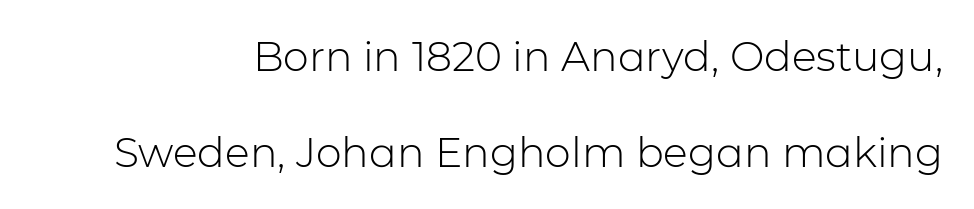
{"serif": "no", "italic": "no", "bold": "no", "weight": "light", "width": "normal", "stroke_contrast": "low", "x_height": "medium", "monospaced": "no", "underline": "no", "line_spacing": "loose", "line_spacing_ratio": 2.33, "letter_spacing": "normal", "letter_spacing_em": 0.0, "glyph_px": 41}
